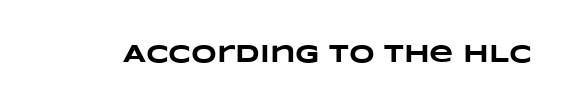
The image shows 25 px bold type; set normal letter spacing, not underlined.
